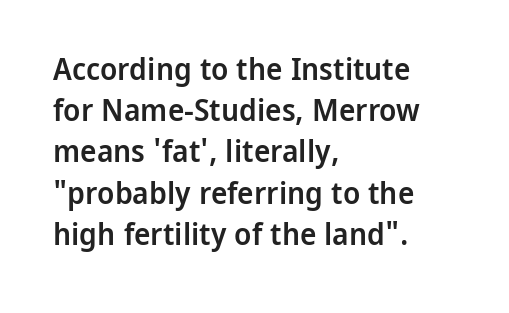
Q: Is the text bold? A: Semi-bold.
Q: Is the text italic (slanted)? A: No, it is upright.
Q: Is the typeface a serif or a sans-serif typeface? A: Sans-serif.
Q: Is the text underlined? A: No.
Q: How is the paragraph aligned? A: Left-aligned.
Q: Is the spacing between letters normal or unusually wide? A: Normal.
Q: Is the spacing between lines tight, normal or loose? A: Normal.
Q: Width (condensed, normal, or wide)? A: Normal.
Q: Stroke contrast? A: Low.
Q: x-height? A: Medium.
Q: Monospaced? A: No.
